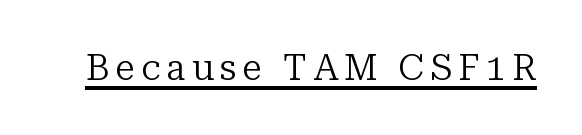
Q: Is the text bold? A: No.
Q: Is the text italic (slanted)? A: No, it is upright.
Q: Is the typeface a serif or a sans-serif typeface? A: Serif.
Q: Is the text underlined? A: Yes.
Q: Width (condensed, normal, or wide)? A: Normal.
Q: Stroke contrast? A: Low.
Q: x-height? A: Medium.
Q: Monospaced? A: No.
